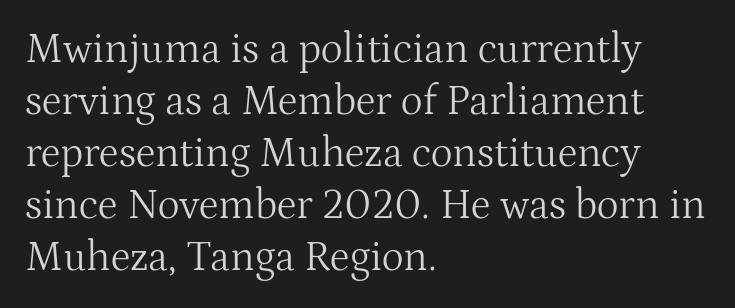
The image shows 42 px light serif type, upright; set left-aligned, line spacing 1.24x, normal letter spacing, not underlined; medium stroke contrast and a medium x-height.
